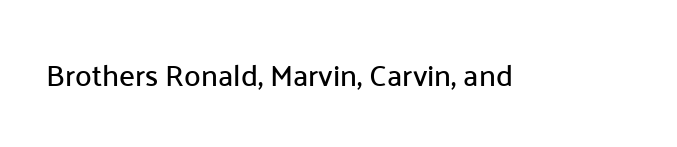
The image shows 30 px sans-serif type, upright; set normal letter spacing, not underlined; low stroke contrast and a medium x-height.
